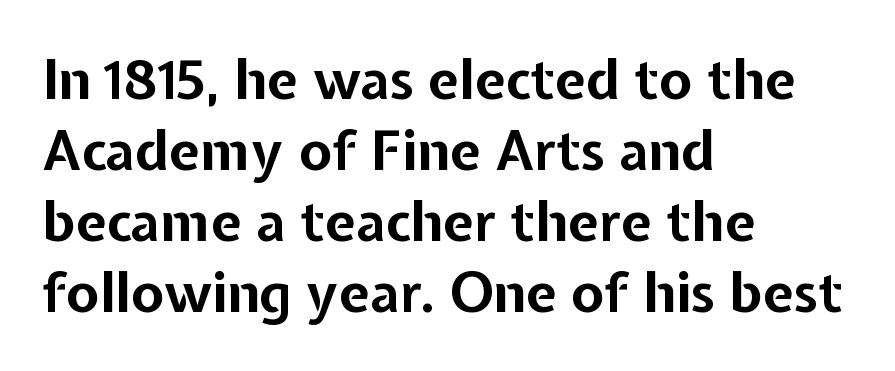
Q: Is the text bold? A: Yes.
Q: Is the text italic (slanted)? A: No, it is upright.
Q: Is the typeface a serif or a sans-serif typeface? A: Sans-serif.
Q: Is the text underlined? A: No.
Q: How is the paragraph aligned? A: Left-aligned.
Q: Is the spacing between letters normal or unusually wide? A: Normal.
Q: Is the spacing between lines tight, normal or loose? A: Normal.
Q: Width (condensed, normal, or wide)? A: Normal.
Q: Stroke contrast? A: Low.
Q: x-height? A: Medium.
Q: Monospaced? A: No.
